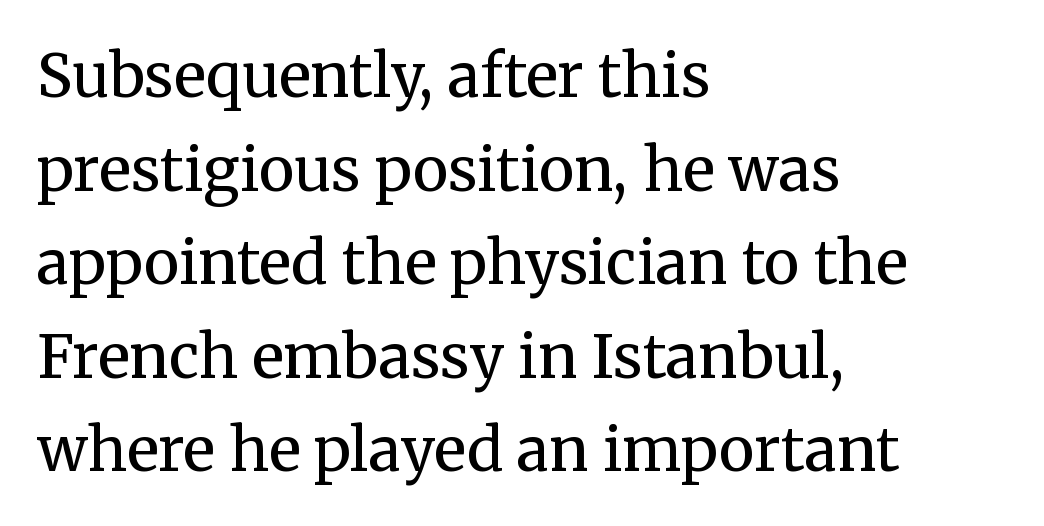
Q: Is the text bold? A: No.
Q: Is the text italic (slanted)? A: No, it is upright.
Q: Is the typeface a serif or a sans-serif typeface? A: Serif.
Q: Is the text underlined? A: No.
Q: How is the paragraph aligned? A: Left-aligned.
Q: Is the spacing between letters normal or unusually wide? A: Normal.
Q: Is the spacing between lines tight, normal or loose? A: Normal.
Q: Width (condensed, normal, or wide)? A: Normal.
Q: Stroke contrast? A: Medium.
Q: x-height? A: Medium.
Q: Monospaced? A: No.
